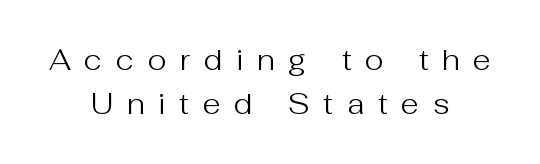
The image shows 29 px regular-weight sans-serif type, upright; set centered, normal line spacing (1.52x), unusually wide letter spacing (+0.47 em), not underlined; medium stroke contrast and a medium x-height.
